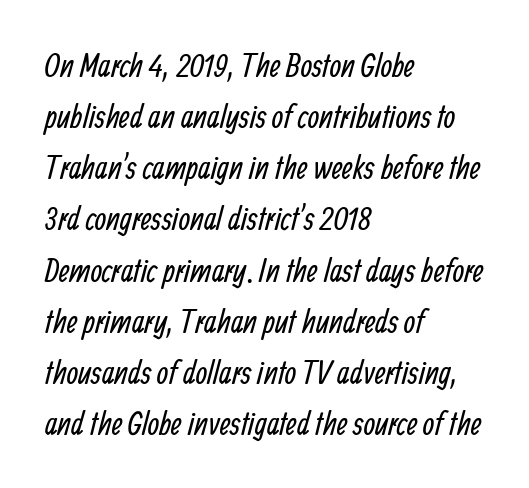
Q: Is the text bold? A: No.
Q: Is the typeface a serif or a sans-serif typeface? A: Sans-serif.
Q: Is the text underlined? A: No.
Q: How is the paragraph aligned? A: Left-aligned.
Q: Is the spacing between letters normal or unusually wide? A: Normal.
Q: Is the spacing between lines tight, normal or loose? A: Normal.
Q: Width (condensed, normal, or wide)? A: Condensed.
Q: Stroke contrast? A: Low.
Q: x-height? A: Medium.
Q: Monospaced? A: No.
